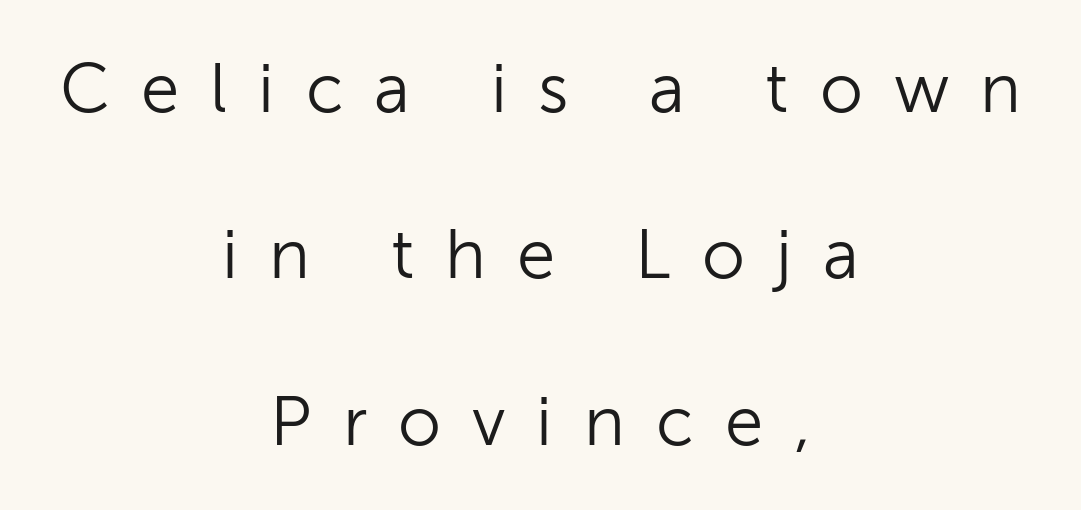
Q: Is the text bold? A: No.
Q: Is the text italic (slanted)? A: No, it is upright.
Q: Is the typeface a serif or a sans-serif typeface? A: Sans-serif.
Q: Is the text underlined? A: No.
Q: How is the paragraph aligned? A: Centered.
Q: Is the spacing between letters normal or unusually wide? A: Unusually wide.
Q: Is the spacing between lines tight, normal or loose? A: Loose.
Q: Width (condensed, normal, or wide)? A: Normal.
Q: Stroke contrast? A: Low.
Q: x-height? A: Medium.
Q: Monospaced? A: No.
